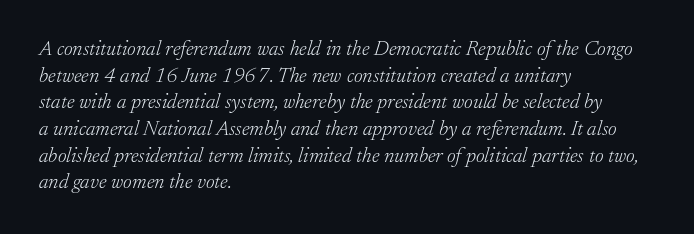
The image shows 21 px text type, italic (leaning right); set left-aligned, normal line spacing (1.27x), normal letter spacing, not underlined.
